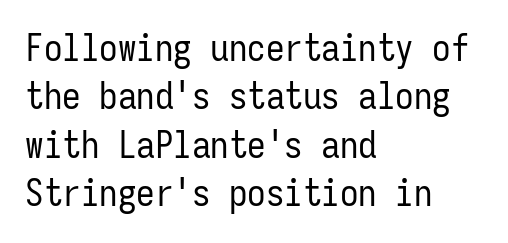
The rendering uses a moderate line-height, typical for paragraphs. Every row of glyphs begins at an identical x-position on the left. The letterforms sit at book weight or below. Every stem runs plumb, perpendicular to the baseline. The typeface chosen for these lines omits serifs. There is no visible air inserted between adjacent glyphs.
